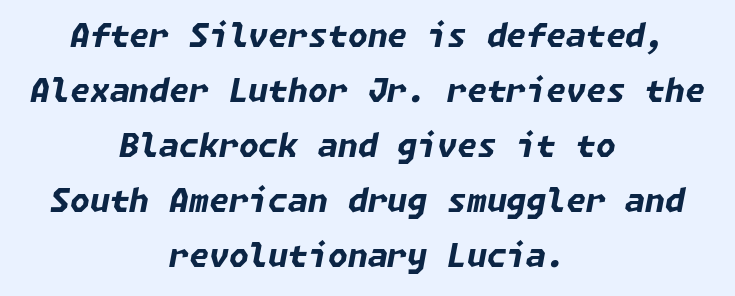
The image shows 32 px bold type, italic (leaning right); set centered, line spacing 1.72x, normal letter spacing, not underlined; low stroke contrast and a medium x-height.
